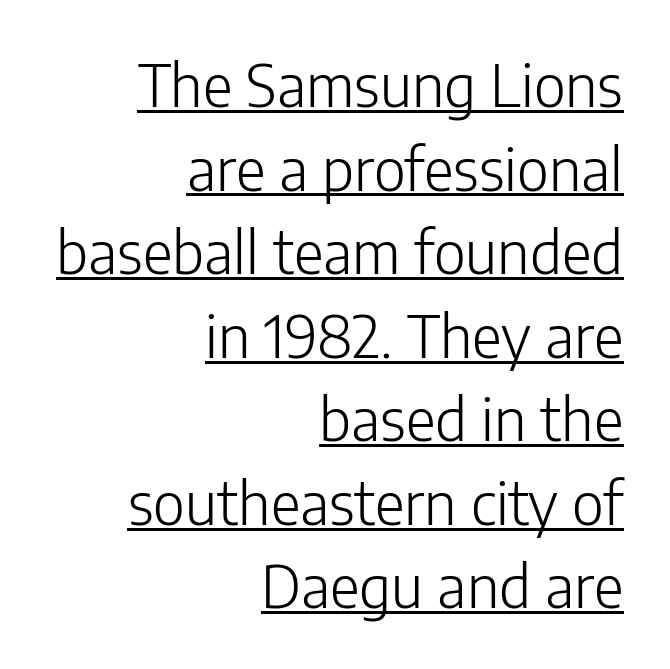
Q: Is the text bold? A: No.
Q: Is the text italic (slanted)? A: No, it is upright.
Q: Is the typeface a serif or a sans-serif typeface? A: Sans-serif.
Q: Is the text underlined? A: Yes.
Q: How is the paragraph aligned? A: Right-aligned.
Q: Is the spacing between letters normal or unusually wide? A: Normal.
Q: Is the spacing between lines tight, normal or loose? A: Normal.
Q: Width (condensed, normal, or wide)? A: Normal.
Q: Stroke contrast? A: Low.
Q: x-height? A: Medium.
Q: Monospaced? A: No.
